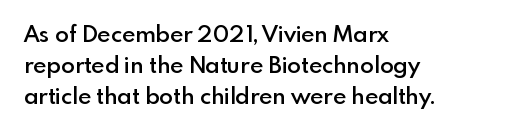
{"italic": "no", "bold": "semi", "underline": "no", "align": "left", "line_spacing": "normal", "line_spacing_ratio": 1.35, "letter_spacing": "normal", "letter_spacing_em": 0.0, "glyph_px": 23}
